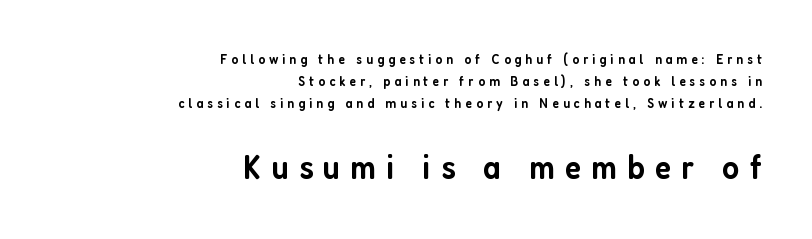
The passage shown is semibold, sitting just below true bold. Type without underlining. Note the varied advance widths — an 'i' is clearly narrower than an 'm'. The following chunk of copy outweighs the initial chunk in type size.
